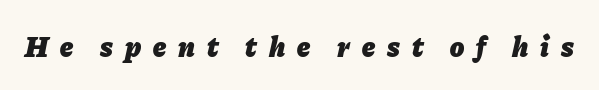
The image shows 29 px heavy type, italic (leaning right); set unusually wide letter spacing (+0.41 em), not underlined; low stroke contrast and a medium x-height.
